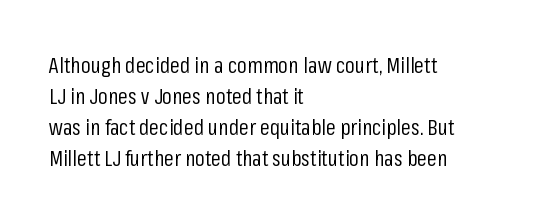
The words here are not underlined. Default kerning and tracking; the words read as compact shapes. The paragraph shown leans on its left margin. Posture: straight, roman, zero tilt. Vertical stems look standard width or narrower in stroke. Vertical spacing — default.
